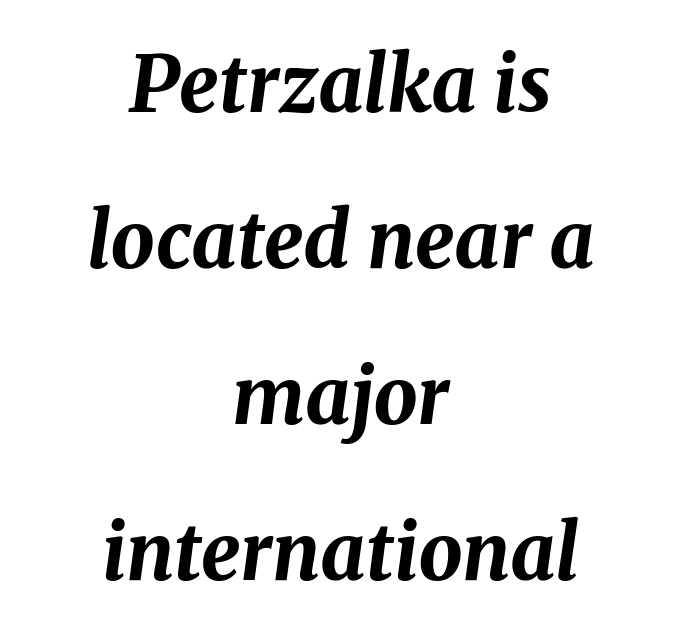
The lines are quadded center. How heavy is the stroke? Heavy — this is a bold. Decoration check: the copy has no underline. Inter-character spacing is left at the font's built-in metrics.
